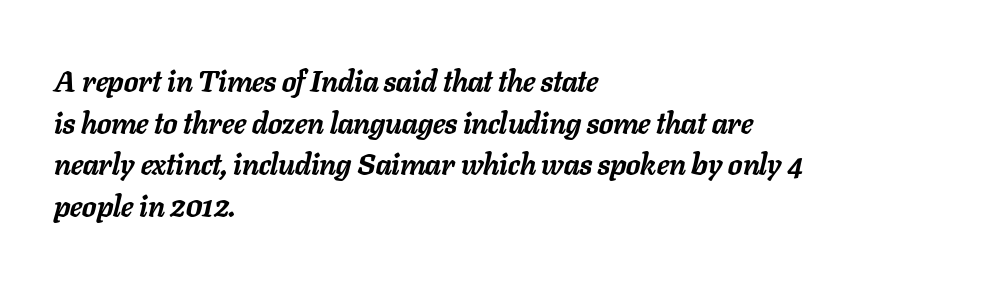
{"italic": "yes", "lean": "right", "slant_degrees": 11, "bold": "yes", "weight": "semibold", "width": "normal", "stroke_contrast": "low", "x_height": "medium", "monospaced": "no", "underline": "no", "align": "left", "line_spacing": "normal", "line_spacing_ratio": 1.39, "letter_spacing": "normal", "letter_spacing_em": 0.0, "glyph_px": 30}
